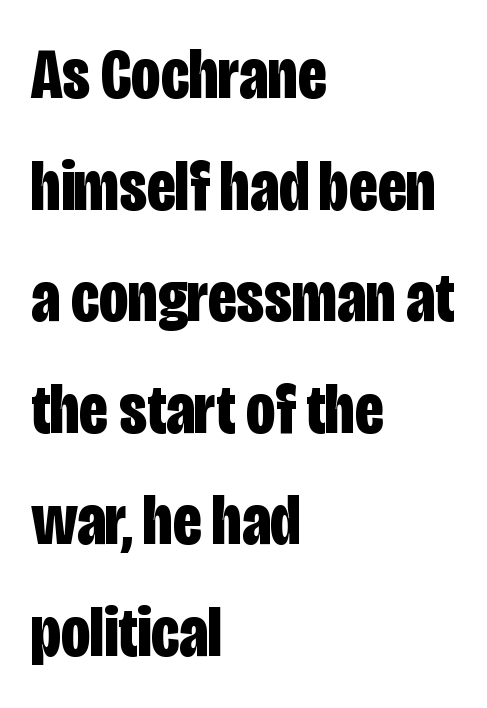
{"serif": "no", "italic": "no", "bold": "yes", "weight": "bold", "width": "condensed", "stroke_contrast": "low", "x_height": "large", "monospaced": "no", "underline": "no", "align": "left", "line_spacing": "normal", "line_spacing_ratio": 1.55, "letter_spacing": "normal", "letter_spacing_em": 0.0, "glyph_px": 72}
